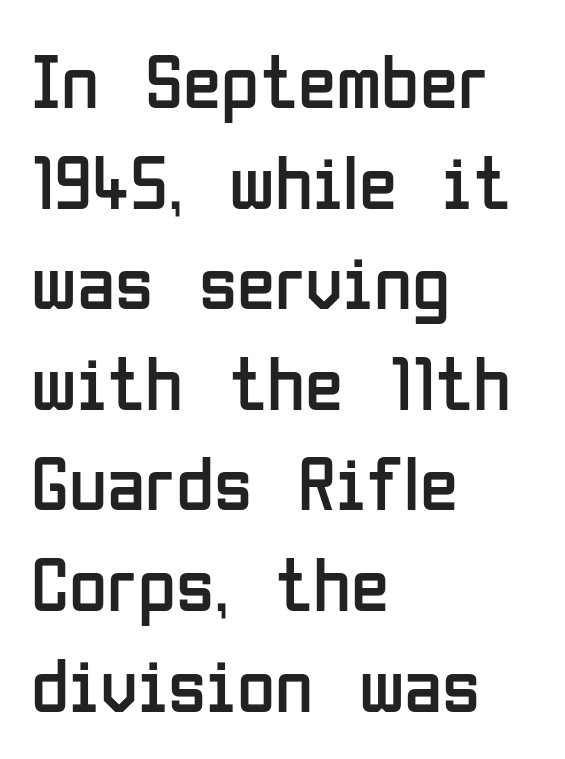
{"serif": "no", "italic": "no", "bold": "no", "weight": "regular", "width": "condensed", "stroke_contrast": "low", "x_height": "medium", "monospaced": "no", "underline": "no", "align": "left", "line_spacing": "normal", "line_spacing_ratio": 1.29, "letter_spacing": "normal", "letter_spacing_em": 0.0, "glyph_px": 78}
